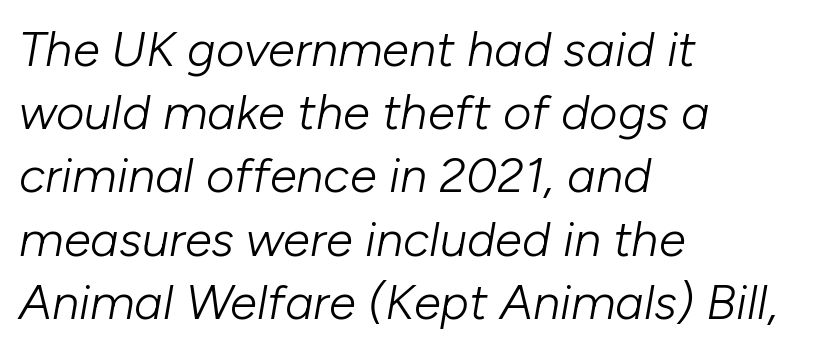
{"italic": "yes", "lean": "right", "slant_degrees": 10, "bold": "no", "weight": "light", "width": "normal", "stroke_contrast": "low", "x_height": "medium", "monospaced": "no", "underline": "no", "align": "left", "line_spacing": "normal", "line_spacing_ratio": 1.29, "letter_spacing": "normal", "letter_spacing_em": 0.0, "glyph_px": 49}
